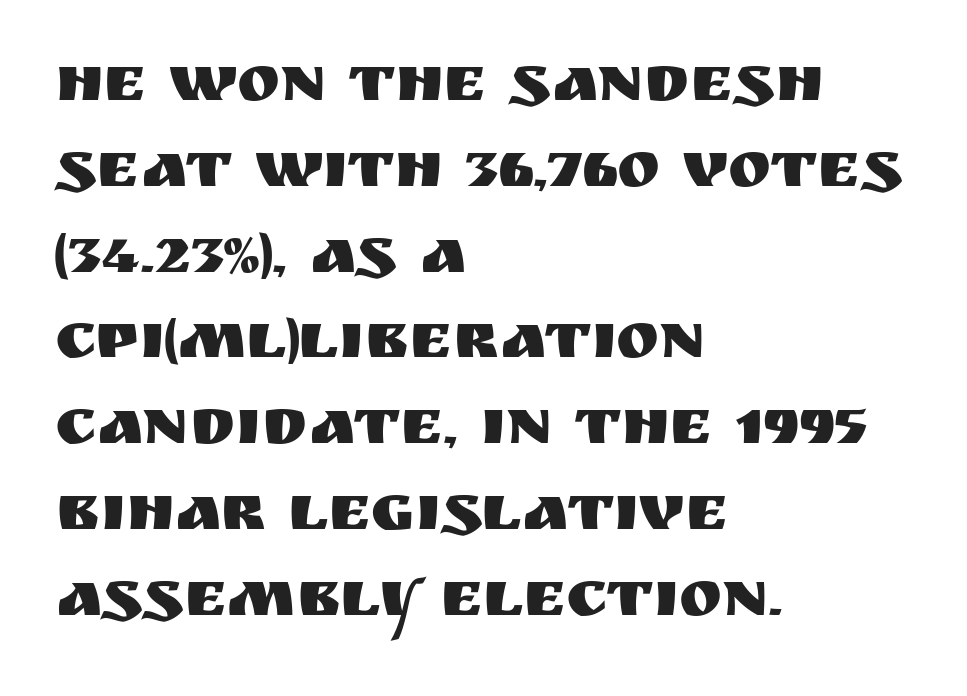
Q: Is the text italic (slanted)? A: No, it is upright.
Q: Is the typeface a serif or a sans-serif typeface? A: Sans-serif.
Q: Is the text underlined? A: No.
Q: How is the paragraph aligned? A: Left-aligned.
Q: Is the spacing between letters normal or unusually wide? A: Normal.
Q: Is the spacing between lines tight, normal or loose? A: Normal.
Q: Width (condensed, normal, or wide)? A: Normal.
Q: Stroke contrast? A: Medium.
Q: x-height? A: Large.
Q: Monospaced? A: No.
